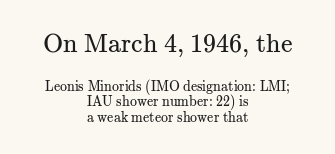
Think standard paragraph weight, or any step lighter than that. Nope, not italic — everything's standing straight. How would I describe the line gaps? Narrow and economical. The emphasis by scale lands on block number one, above.
